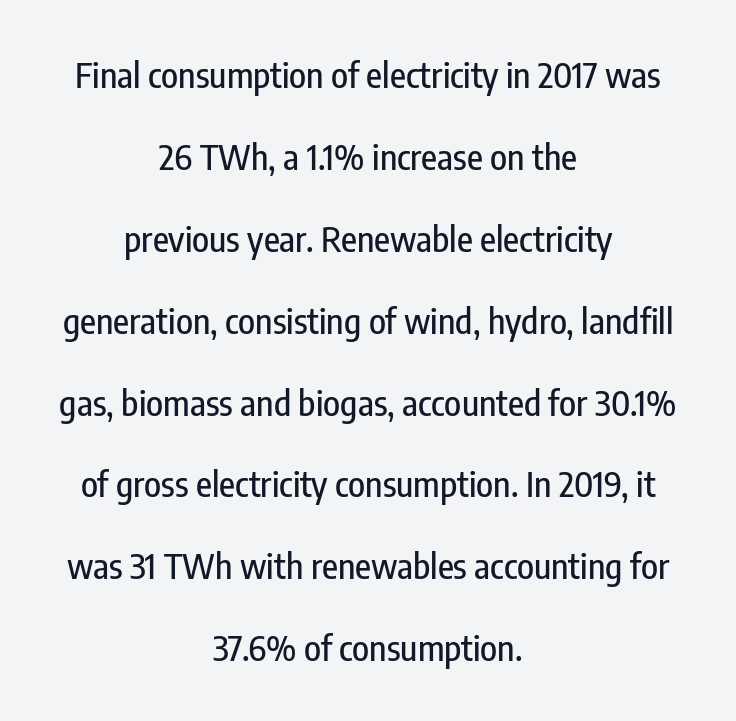
The image shows 35 px condensed sans-serif type, upright; set centered, loose line spacing (2.34x), normal letter spacing, not underlined; low stroke contrast and a medium x-height.
